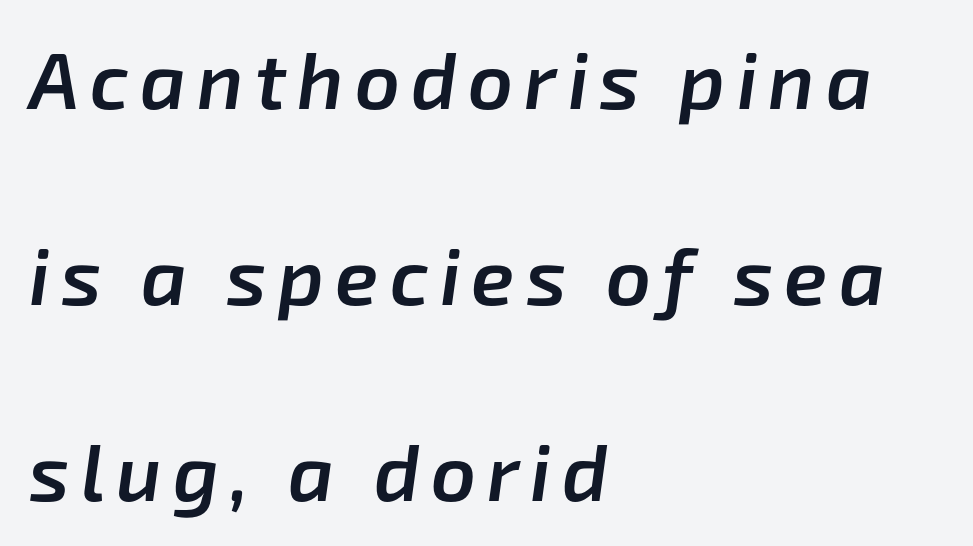
The image shows 79 px semibold type, italic (leaning right); set left-aligned, loose line spacing (2.48x), not underlined; low stroke contrast and a medium x-height.
